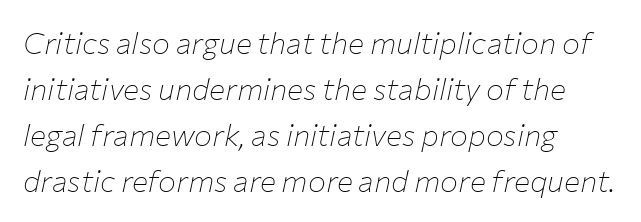
The image shows 30 px thin type, italic (leaning right); set left-aligned, normal line spacing (1.53x), normal letter spacing, not underlined; low stroke contrast and a medium x-height.
